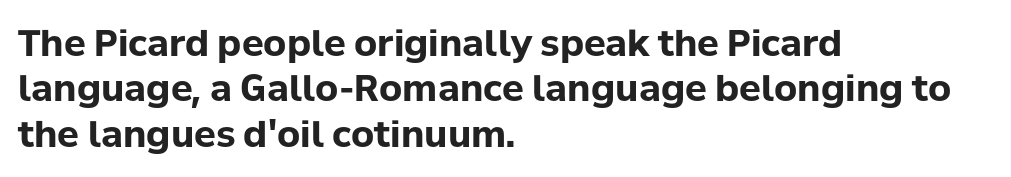
Q: Is the text bold? A: Yes.
Q: Is the text italic (slanted)? A: No, it is upright.
Q: Is the typeface a serif or a sans-serif typeface? A: Sans-serif.
Q: Is the text underlined? A: No.
Q: How is the paragraph aligned? A: Left-aligned.
Q: Is the spacing between letters normal or unusually wide? A: Normal.
Q: Is the spacing between lines tight, normal or loose? A: Normal.
Q: Width (condensed, normal, or wide)? A: Normal.
Q: Stroke contrast? A: Low.
Q: x-height? A: Medium.
Q: Monospaced? A: No.
